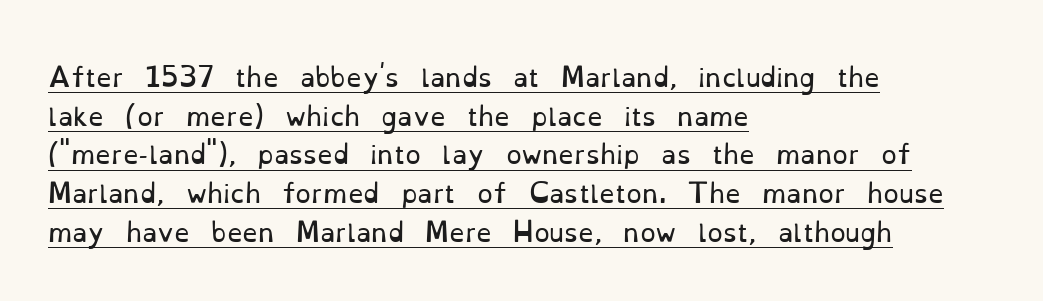
Q: Is the text bold? A: No.
Q: Is the text italic (slanted)? A: No, it is upright.
Q: Is the text underlined? A: Yes.
Q: How is the paragraph aligned? A: Left-aligned.
Q: Is the spacing between letters normal or unusually wide? A: Normal.
Q: Is the spacing between lines tight, normal or loose? A: Normal.
